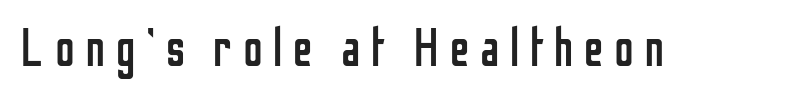
The image shows 53 px regular-weight, condensed sans-serif type, upright; set unusually wide letter spacing (+0.2 em), not underlined; low stroke contrast and a medium x-height.
